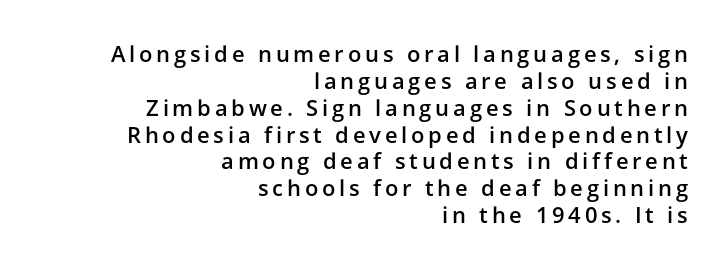
The image shows 22 px text type, upright; set right-aligned, line spacing 1.22x, not underlined.
